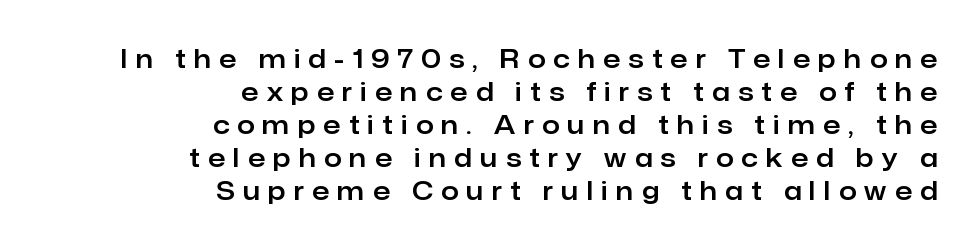
Q: Is the text italic (slanted)? A: No, it is upright.
Q: Is the text underlined? A: No.
Q: How is the paragraph aligned? A: Right-aligned.
Q: Is the spacing between letters normal or unusually wide? A: Unusually wide.
Q: Is the spacing between lines tight, normal or loose? A: Normal.
